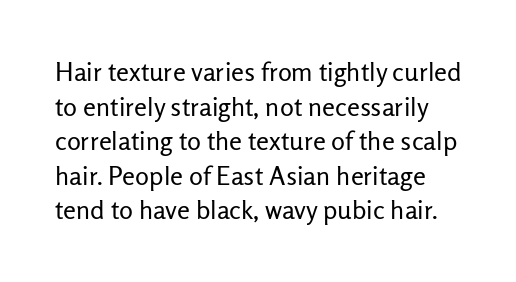
Think standard paragraph weight, or any step lighter than that. The axis of the letterforms is exactly vertical. A typesetter would call this zero additional tracking. Honestly, the row spacing looks completely unremarkable.
